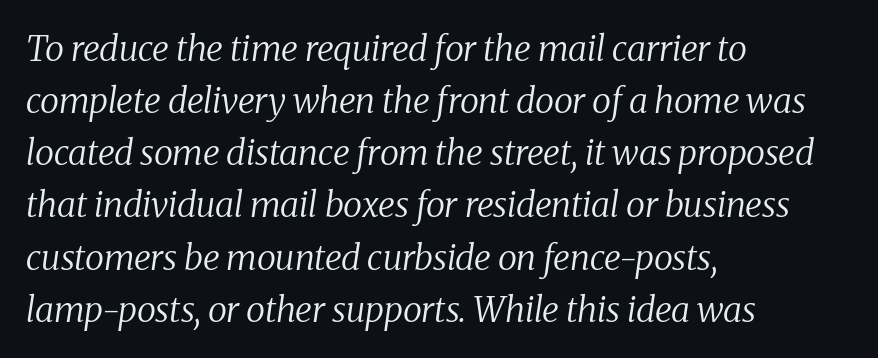
{"serif": "yes", "italic": "yes", "lean": "right", "slant_degrees": 8, "bold": "no", "weight": "regular", "width": "normal", "stroke_contrast": "medium", "x_height": "medium", "monospaced": "no", "underline": "no", "align": "left", "line_spacing": "normal", "line_spacing_ratio": 1.49, "letter_spacing": "normal", "letter_spacing_em": 0.0, "glyph_px": 35}
